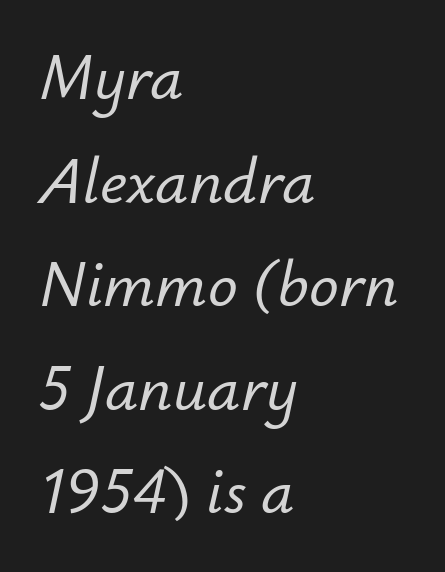
Tracking here is standard; glyphs follow each other at the usual distance. How would I describe the line gaps? Plain and ordinary. Style check: oblique. The paragraph has a hard left edge and a soft right edge.
